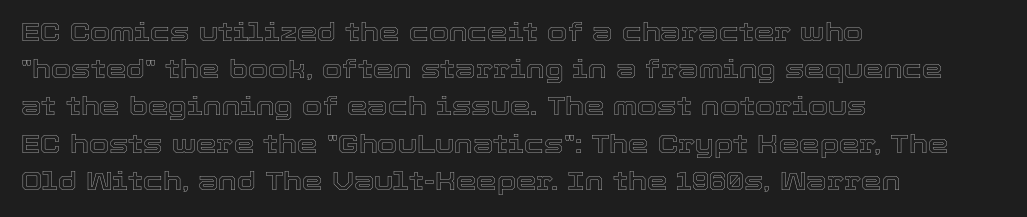
Q: Is the text italic (slanted)? A: No, it is upright.
Q: Is the text underlined? A: No.
Q: How is the paragraph aligned? A: Left-aligned.
Q: Is the spacing between letters normal or unusually wide? A: Normal.
Q: Is the spacing between lines tight, normal or loose? A: Normal.
